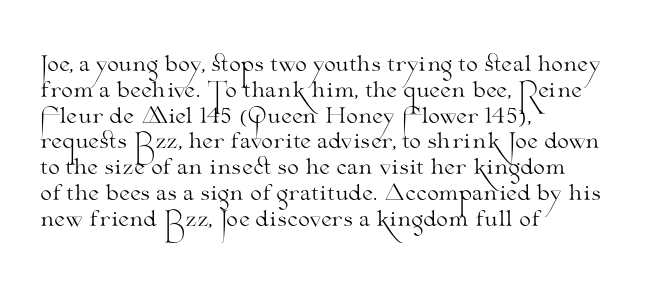
{"italic": "no", "bold": "no", "underline": "no", "align": "left", "line_spacing_ratio": 1.23, "letter_spacing": "normal", "letter_spacing_em": 0.0, "glyph_px": 21}
